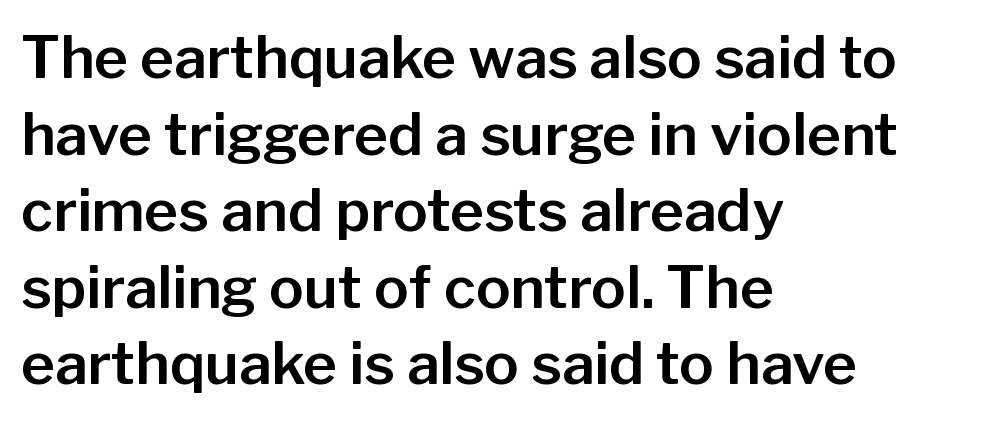
The glyphs in this specimen are sans serif. In terms of leading, this rendering sits right in the middle. If you drew a ruler down the left edge, every line would touch it. Vertical strokes here are truly vertical.
